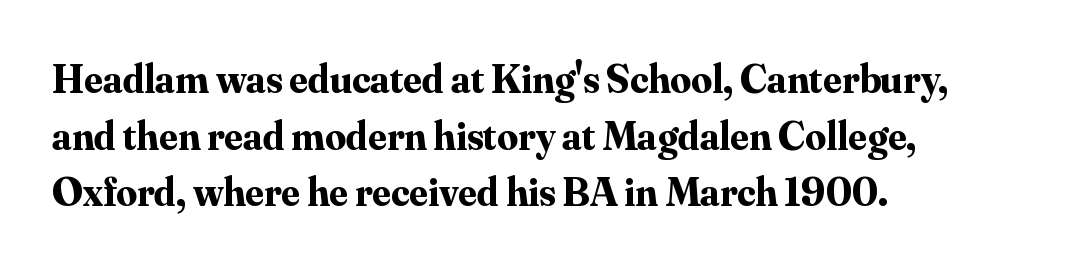
These lines are set flush left with a ragged right edge. Italic? Not at all — the glyphs are vertical. Here the glyphs are tracked normally, forming tight word shapes. Only glyphs here, with clear space below each row. The letters advance in unequal steps, a hallmark of proportional type.
